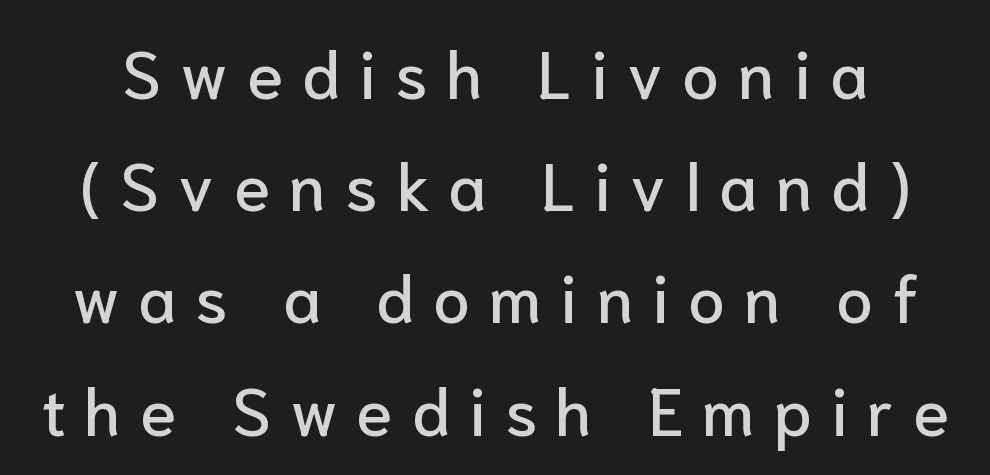
Q: Is the text italic (slanted)? A: No, it is upright.
Q: Is the typeface a serif or a sans-serif typeface? A: Sans-serif.
Q: Is the text underlined? A: No.
Q: Is the spacing between letters normal or unusually wide? A: Unusually wide.
Q: Is the spacing between lines tight, normal or loose? A: Normal.
Q: Width (condensed, normal, or wide)? A: Normal.
Q: Stroke contrast? A: Low.
Q: x-height? A: Medium.
Q: Monospaced? A: No.
